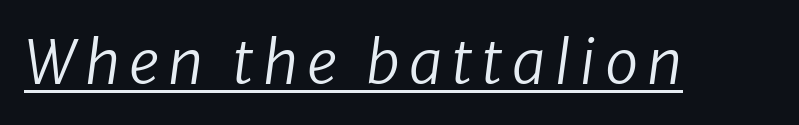
Q: Is the text bold? A: No.
Q: Is the text italic (slanted)? A: Yes, it leans right by about 8 degrees.
Q: Is the text underlined? A: Yes.
Q: Width (condensed, normal, or wide)? A: Normal.
Q: Stroke contrast? A: Low.
Q: x-height? A: Medium.
Q: Monospaced? A: No.
